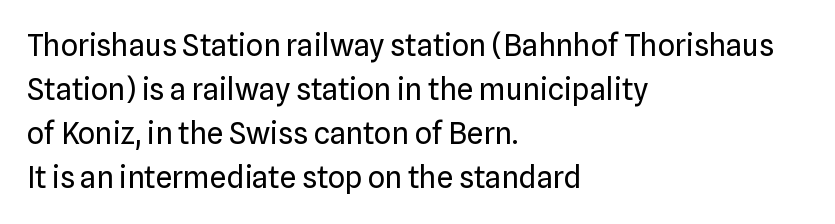
The cut favours lightness, reaching ordinary text weight at its darkest. These lines are rendered in a variable-pitch font. Short note: letters normally spaced. The area under the type is left untouched. The font family rendered here belongs to the sans-serif group.
